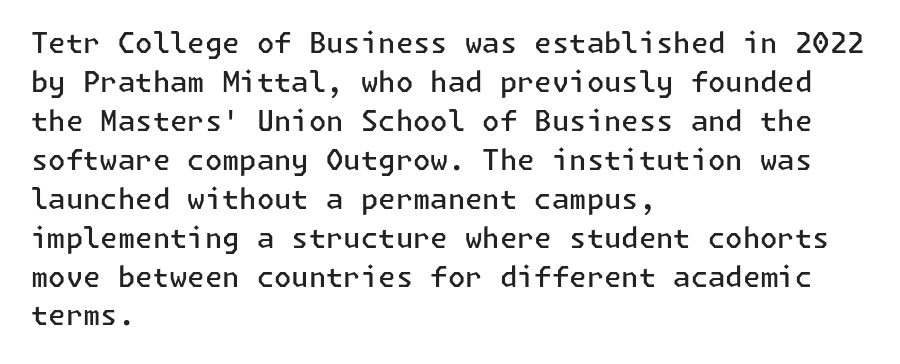
{"serif": "no", "italic": "no", "bold": "semi", "weight": "semibold", "width": "normal", "stroke_contrast": "low", "x_height": "medium", "underline": "no", "align": "left", "line_spacing": "normal", "line_spacing_ratio": 1.39, "letter_spacing": "normal", "letter_spacing_em": 0.0, "glyph_px": 28}
